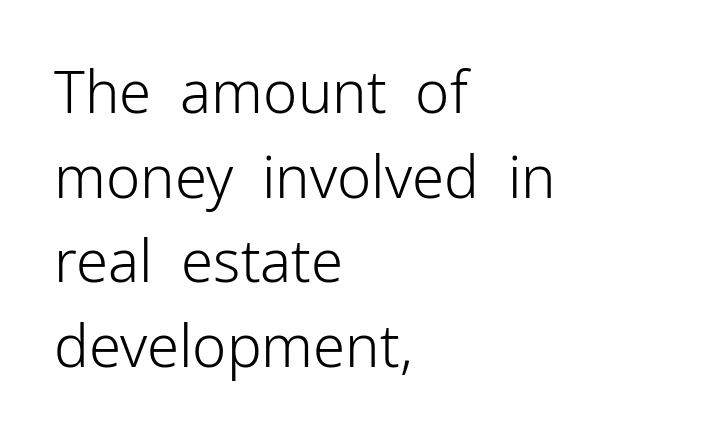
Q: Is the text bold? A: No.
Q: Is the text italic (slanted)? A: No, it is upright.
Q: Is the typeface a serif or a sans-serif typeface? A: Sans-serif.
Q: Is the text underlined? A: No.
Q: How is the paragraph aligned? A: Left-aligned.
Q: Is the spacing between letters normal or unusually wide? A: Normal.
Q: Is the spacing between lines tight, normal or loose? A: Normal.
Q: Width (condensed, normal, or wide)? A: Normal.
Q: Stroke contrast? A: Low.
Q: x-height? A: Medium.
Q: Monospaced? A: No.
